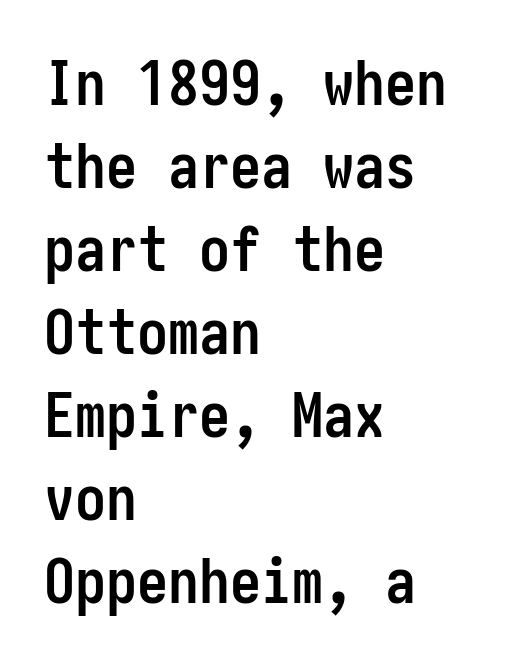
Q: Is the text bold? A: Yes.
Q: Is the text italic (slanted)? A: No, it is upright.
Q: Is the typeface a serif or a sans-serif typeface? A: Sans-serif.
Q: Is the text underlined? A: No.
Q: How is the paragraph aligned? A: Left-aligned.
Q: Is the spacing between letters normal or unusually wide? A: Normal.
Q: Is the spacing between lines tight, normal or loose? A: Normal.
Q: Width (condensed, normal, or wide)? A: Condensed.
Q: Stroke contrast? A: Low.
Q: x-height? A: Medium.
